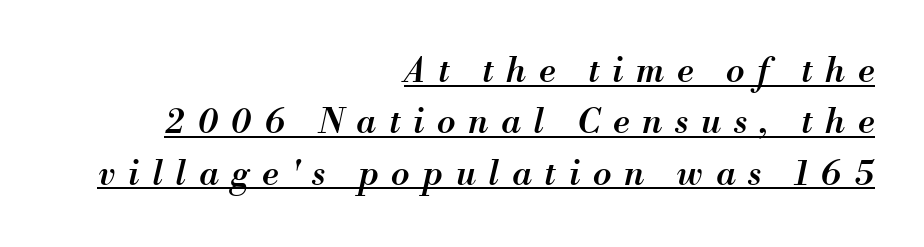
This sample has the flowing, uneven cadence of proportional lettering. The sample has been set in demibold, a notch under bold. Students, observe: this is what conventionally led text looks like. Glance below the letters and you will spot a drawn line. Tracking here is generous; glyphs stand well apart from one another. If you drew a line through each stem, it would be angled.
